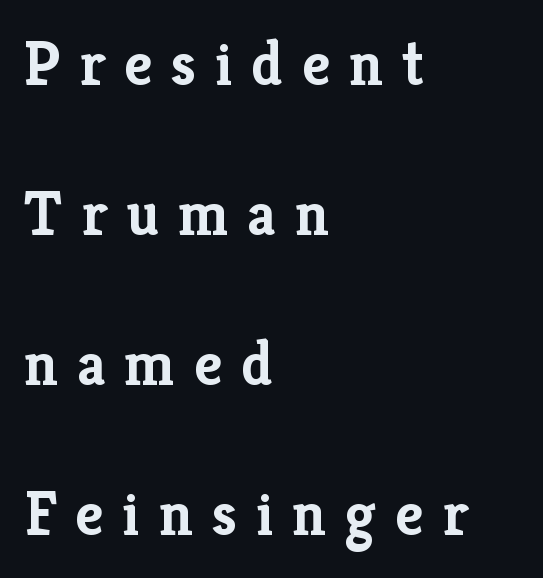
{"serif": "yes", "italic": "no", "bold": "yes", "weight": "semibold", "width": "normal", "stroke_contrast": "low", "x_height": "medium", "monospaced": "no", "underline": "no", "align": "left", "line_spacing": "loose", "line_spacing_ratio": 2.42, "letter_spacing": "wide", "letter_spacing_em": 0.3, "glyph_px": 62}
